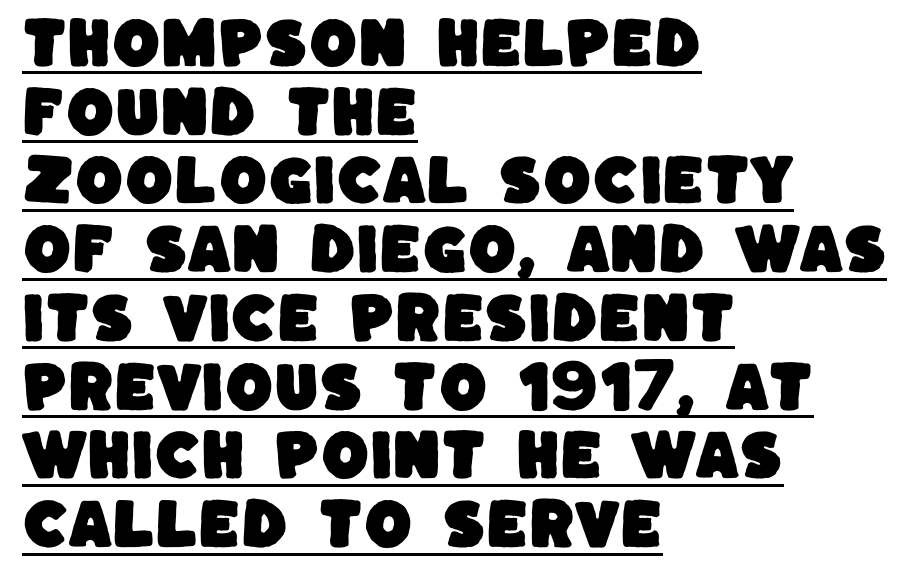
The image shows 55 px sans-serif type; set left-aligned, normal line spacing (1.25x), normal letter spacing, underlined; low stroke contrast and a large x-height.
